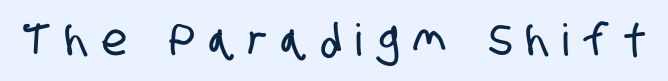
Q: Is the typeface a serif or a sans-serif typeface? A: Sans-serif.
Q: Is the text underlined? A: No.
Q: Is the spacing between letters normal or unusually wide? A: Unusually wide.
Q: Width (condensed, normal, or wide)? A: Condensed.
Q: Stroke contrast? A: Low.
Q: x-height? A: Large.
Q: Monospaced? A: No.
